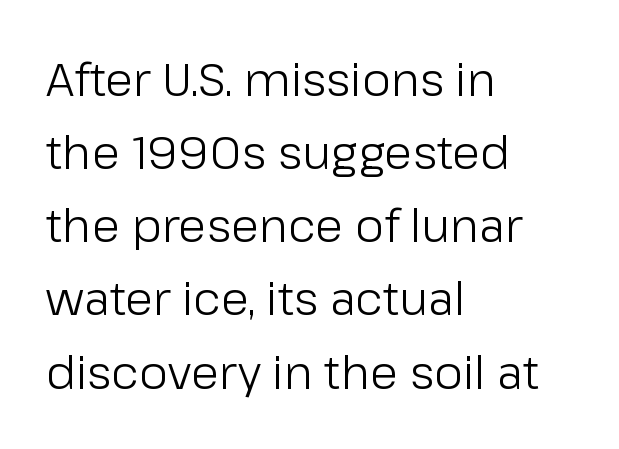
{"serif": "no", "italic": "no", "bold": "no", "weight": "light", "width": "normal", "stroke_contrast": "low", "x_height": "medium", "monospaced": "no", "underline": "no", "align": "left", "line_spacing": "normal", "line_spacing_ratio": 1.59, "letter_spacing": "normal", "letter_spacing_em": 0.0, "glyph_px": 46}
